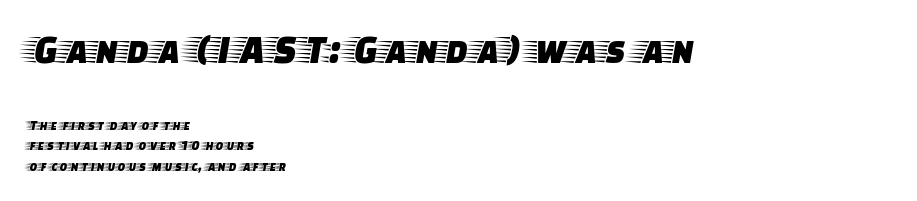
The image shows 40 px wide serif type; set left-aligned, normal line spacing (1.45x), normal letter spacing, not underlined; the first (top) block is 2.86x larger; low stroke contrast and a large x-height.
